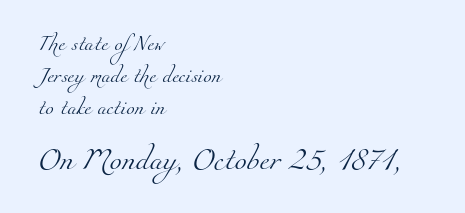
The zone under the glyphs is completely vacant. Baseline-to-baseline distance is far greater than the letter height. The emphasis by scale lands on block number two, below. Each word holds together tightly as a unit, with standard inter-letter gaps.
